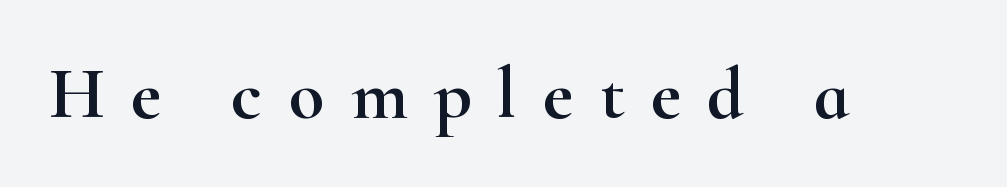
Q: Is the text italic (slanted)? A: No, it is upright.
Q: Is the typeface a serif or a sans-serif typeface? A: Serif.
Q: Is the text underlined? A: No.
Q: Is the spacing between letters normal or unusually wide? A: Unusually wide.
Q: Width (condensed, normal, or wide)? A: Wide.
Q: Stroke contrast? A: High.
Q: x-height? A: Small.
Q: Monospaced? A: No.
